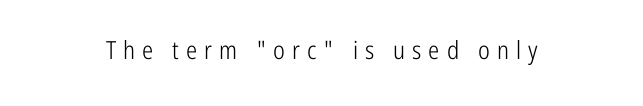
Descender tails drop into unmarked territory. Characters remain perfectly vertical along every line. Weight: not bold — regular or lighter. The rendering inserts visible extra space after every character.
